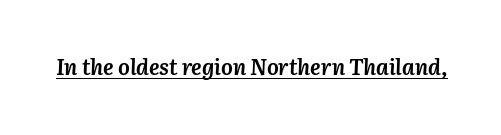
Weight: bold. Spacing between characters is what you'd get straight out of the box. The rendering uses the underline text-decoration. Characters are canted at an angle relative to the baseline's perpendicular.
